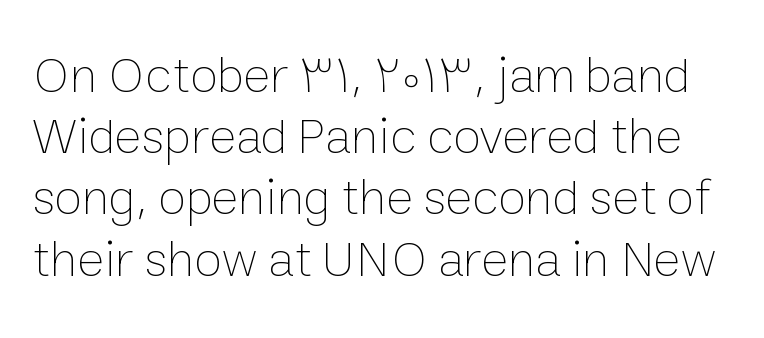
Quick note: underline off. Here the glyphs are tracked normally, forming tight word shapes. This is not heavy type; no bold has been used. You can tell it's not italic because the verticals are truly vertical. Looks like regular typesetting: each glyph gets only the width it needs.
